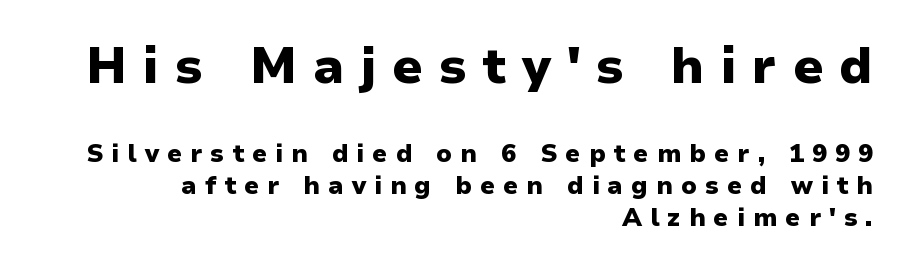
Q: Is the text bold? A: Yes.
Q: Is the text italic (slanted)? A: No, it is upright.
Q: Is the typeface a serif or a sans-serif typeface? A: Sans-serif.
Q: Is the text underlined? A: No.
Q: How is the paragraph aligned? A: Right-aligned.
Q: Is the spacing between letters normal or unusually wide? A: Unusually wide.
Q: Is the spacing between lines tight, normal or loose? A: Normal.
Q: Which block of text is set in a larger size, the first (top) or the second (bottom)? A: The first (top) one.
Q: Width (condensed, normal, or wide)? A: Normal.
Q: Stroke contrast? A: Low.
Q: x-height? A: Medium.
Q: Monospaced? A: No.
